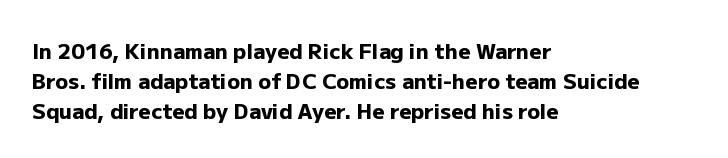
Q: Is the text bold? A: Yes.
Q: Is the text italic (slanted)? A: No, it is upright.
Q: Is the text underlined? A: No.
Q: How is the paragraph aligned? A: Left-aligned.
Q: Is the spacing between letters normal or unusually wide? A: Normal.
Q: Is the spacing between lines tight, normal or loose? A: Normal.
